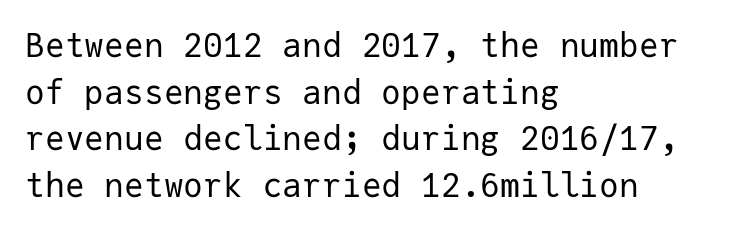
{"serif": "no", "italic": "no", "bold": "no", "weight": "regular", "width": "normal", "stroke_contrast": "low", "x_height": "medium", "monospaced": "yes", "underline": "no", "align": "left", "line_spacing": "normal", "line_spacing_ratio": 1.41, "letter_spacing": "normal", "letter_spacing_em": 0.0, "glyph_px": 33}
